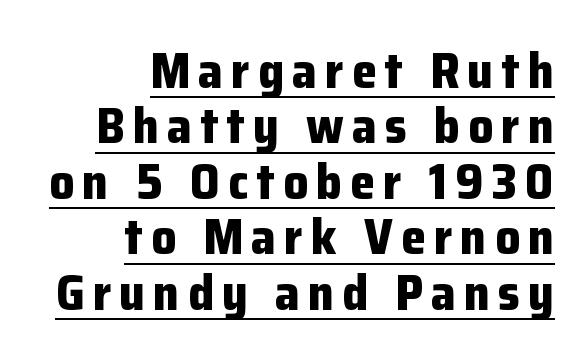
Is this a fixed-width face? No — the glyphs have proportional, varying widths. Underlining? Definitely there. The text block is weighted toward the right margin, trailing off unevenly leftward. You'd pick this weight for a headline — it's a proper bold.
